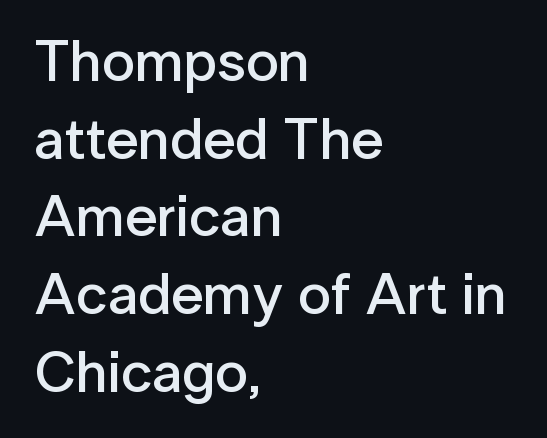
Evenly set lines give the paragraph a standard silhouette. Summary of weight: moderately heavy, a semibold. The gaps between neighbouring characters are ordinary and unremarkable. Does the type have serifs? No, each stem ends abruptly.
